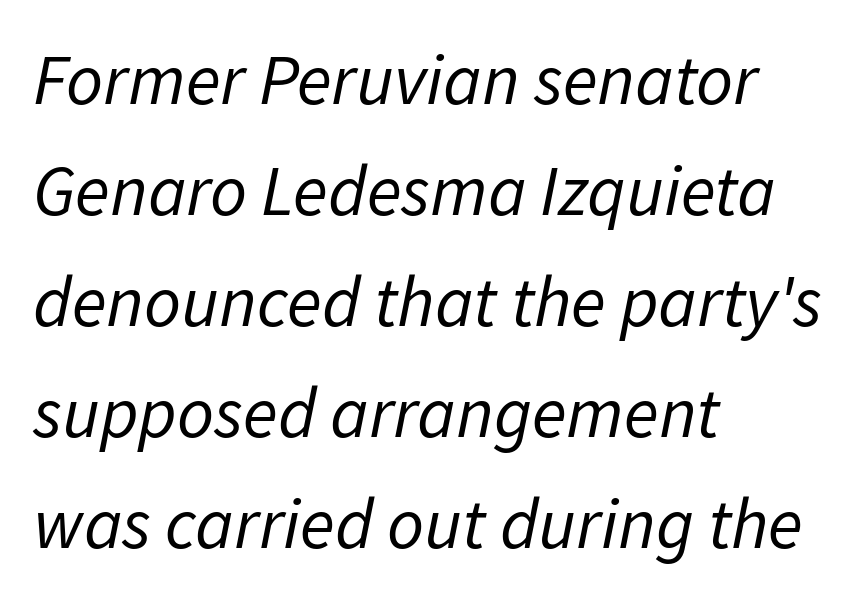
Q: Is the text bold? A: No.
Q: Is the text italic (slanted)? A: Yes, it leans right by about 11 degrees.
Q: Is the text underlined? A: No.
Q: How is the paragraph aligned? A: Left-aligned.
Q: Is the spacing between letters normal or unusually wide? A: Normal.
Q: Is the spacing between lines tight, normal or loose? A: Normal.
Q: Width (condensed, normal, or wide)? A: Normal.
Q: Stroke contrast? A: Low.
Q: x-height? A: Medium.
Q: Monospaced? A: No.
